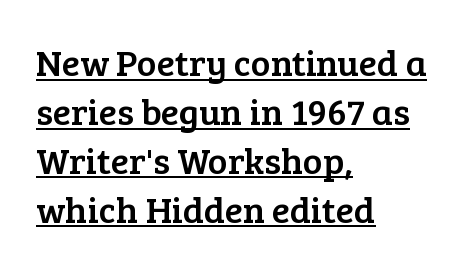
Q: Is the text italic (slanted)? A: No, it is upright.
Q: Is the typeface a serif or a sans-serif typeface? A: Serif.
Q: Is the text underlined? A: Yes.
Q: How is the paragraph aligned? A: Left-aligned.
Q: Is the spacing between letters normal or unusually wide? A: Normal.
Q: Is the spacing between lines tight, normal or loose? A: Normal.
Q: Width (condensed, normal, or wide)? A: Normal.
Q: Stroke contrast? A: Low.
Q: x-height? A: Medium.
Q: Monospaced? A: No.
